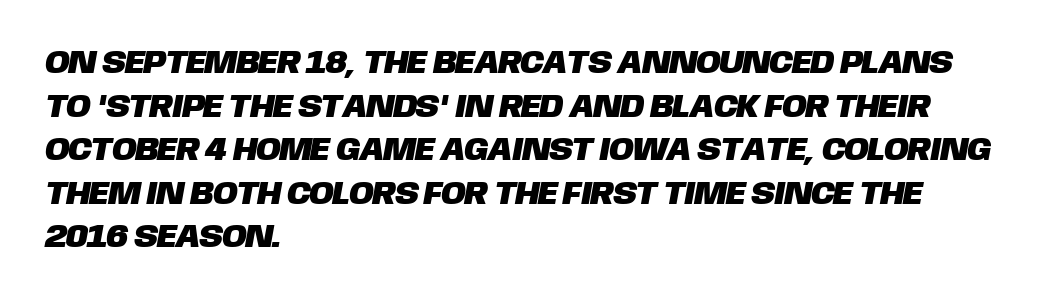
The area under the type is left untouched. Each letter keeps its own natural width here, so spacing adapts to shape. This block has exactly the height ordinary leading produces. The rendering keeps characters at their native spacing. A classic flush-left, rag-right setting is used for this passage. This is sans-serif lettering, the kind often seen on screens and signage.
